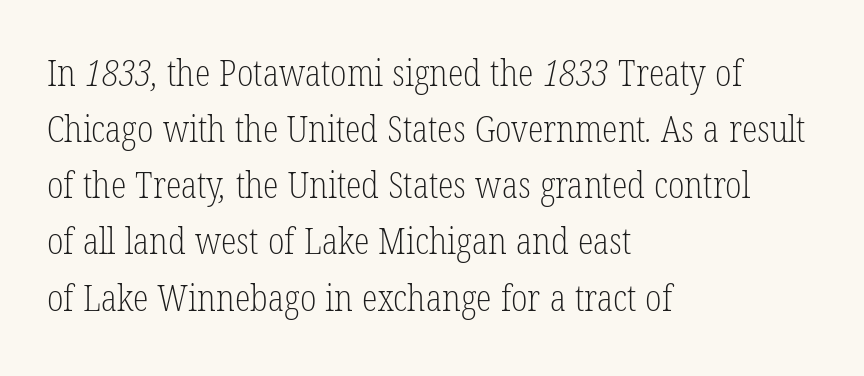
Q: Is the text bold? A: No.
Q: Is the typeface a serif or a sans-serif typeface? A: Serif.
Q: Is the text underlined? A: No.
Q: How is the paragraph aligned? A: Left-aligned.
Q: Is the spacing between letters normal or unusually wide? A: Normal.
Q: Is the spacing between lines tight, normal or loose? A: Normal.
Q: Width (condensed, normal, or wide)? A: Condensed.
Q: Stroke contrast? A: Low.
Q: x-height? A: Medium.
Q: Monospaced? A: No.
